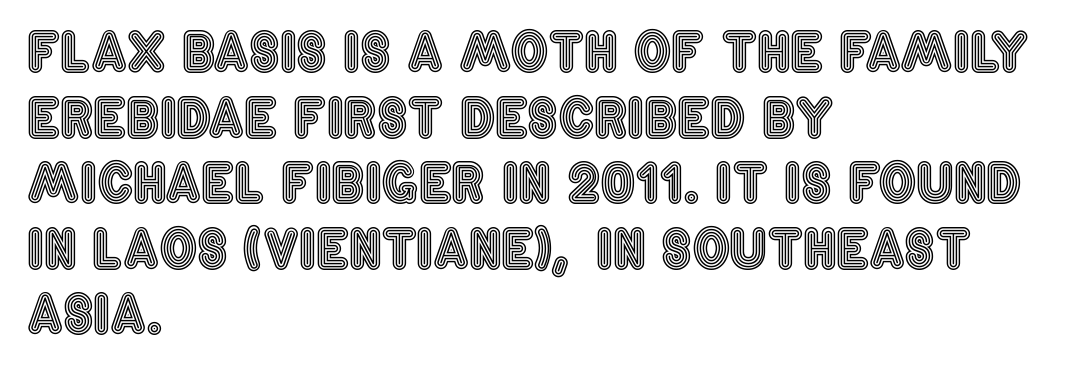
The image shows 52 px condensed type, upright; set left-aligned, normal line spacing (1.26x), normal letter spacing, not underlined; a large x-height.
